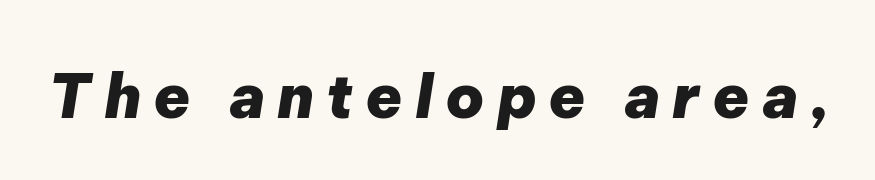
The baseline area is clear. Observe the wide spacing: letters keep a clear distance from each other. The rendering uses natural spacing where letterforms have individual widths. The letters are slanted; this is an italic face. Typographic density is high because the face is bold.
